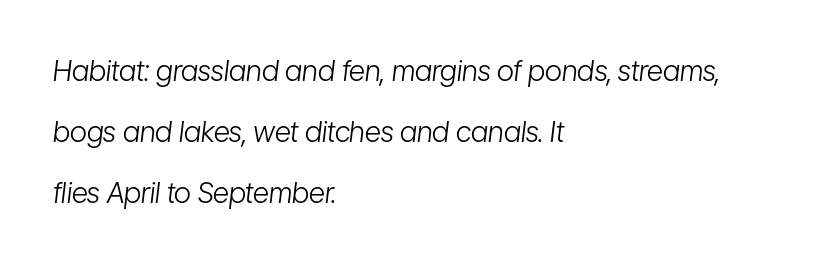
The image shows 28 px light, condensed type, italic (leaning right); set left-aligned, loose line spacing (2.18x), normal letter spacing, not underlined; low stroke contrast and a medium x-height.
